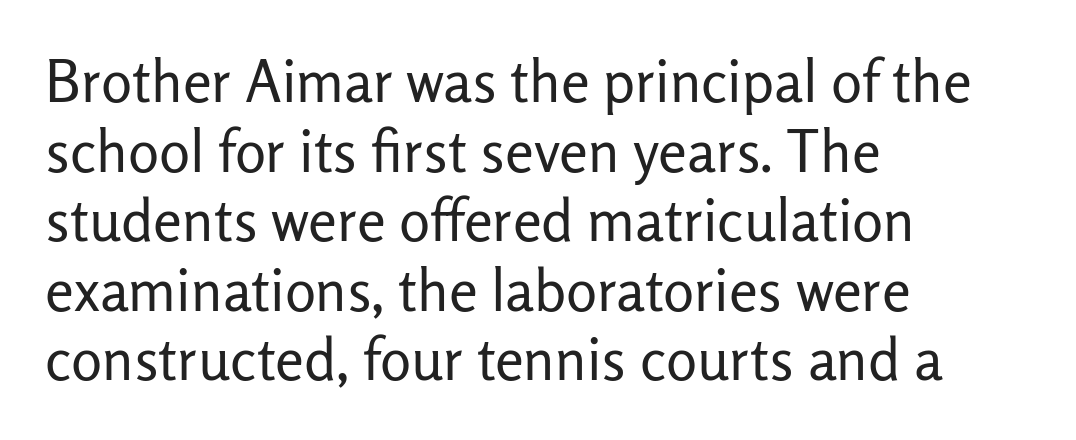
The image shows 58 px regular-weight sans-serif type, upright; set left-aligned, line spacing 1.2x, normal letter spacing, not underlined; low stroke contrast and a medium x-height.
